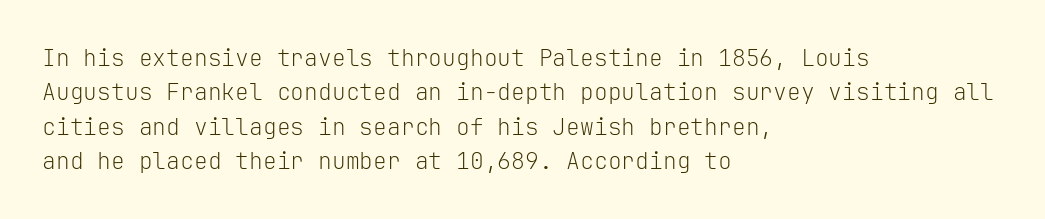
The image shows 23 px text type, upright; set left-aligned, normal line spacing (1.5x), normal letter spacing, not underlined.
